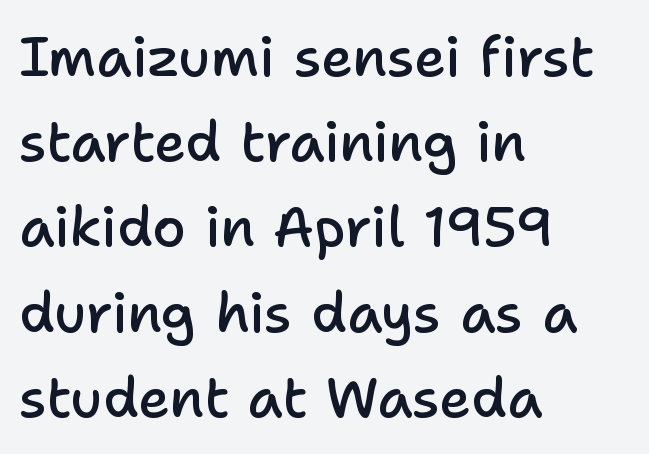
The image shows 55 px semibold sans-serif type, upright; set left-aligned, normal line spacing (1.55x), normal letter spacing, not underlined; low stroke contrast and a medium x-height.
